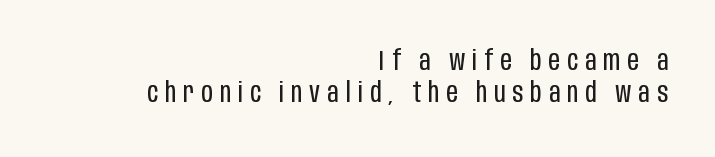
Q: Is the text bold? A: No.
Q: Is the text italic (slanted)? A: No, it is upright.
Q: Is the typeface a serif or a sans-serif typeface? A: Sans-serif.
Q: Is the text underlined? A: No.
Q: How is the paragraph aligned? A: Right-aligned.
Q: Is the spacing between letters normal or unusually wide? A: Unusually wide.
Q: Is the spacing between lines tight, normal or loose? A: Tight.
Q: Width (condensed, normal, or wide)? A: Condensed.
Q: Stroke contrast? A: Low.
Q: x-height? A: Large.
Q: Monospaced? A: No.
